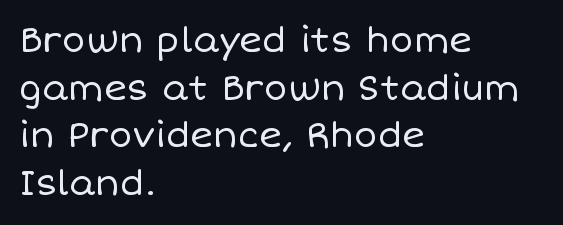
The image shows 35 px regular-weight type, upright; set left-aligned, normal line spacing (1.36x), normal letter spacing, not underlined; low stroke contrast and a large x-height.
